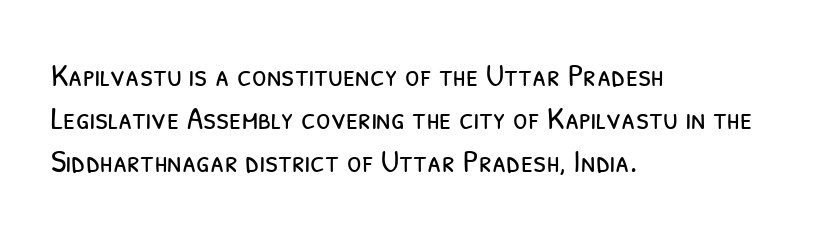
{"serif": "no", "bold": "no", "weight": "light", "width": "condensed", "stroke_contrast": "low", "x_height": "medium", "monospaced": "no", "underline": "no", "align": "left", "line_spacing": "normal", "line_spacing_ratio": 1.31, "letter_spacing": "normal", "letter_spacing_em": 0.0, "glyph_px": 33}
